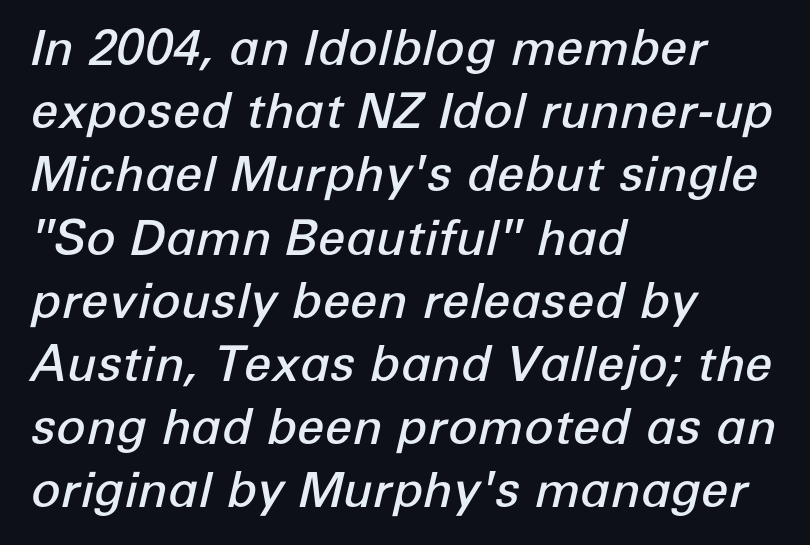
The rendering uses a semibold face; strokes are thickened but not to full bold. Each new line begins a customary step beneath the previous one. This sample uses plain, unmodified letter spacing. Compared with a centered layout, this one pins lines to the left instead. Compared with ordinary roman type, these characters are visibly tilted.
